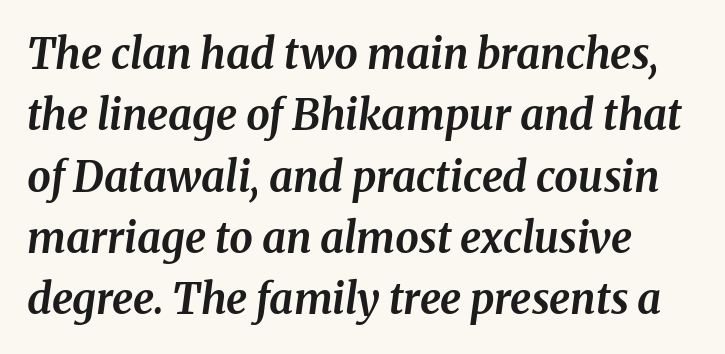
The image shows 42 px bold type, italic (leaning right); set normal line spacing (1.46x), normal letter spacing, not underlined; medium stroke contrast and a medium x-height.
